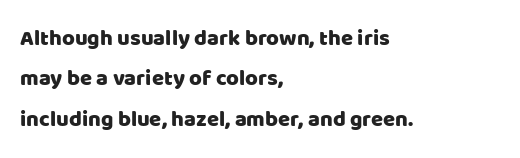
{"italic": "no", "underline": "no", "align": "left", "line_spacing_ratio": 1.83, "letter_spacing": "normal", "letter_spacing_em": 0.0, "glyph_px": 22}
